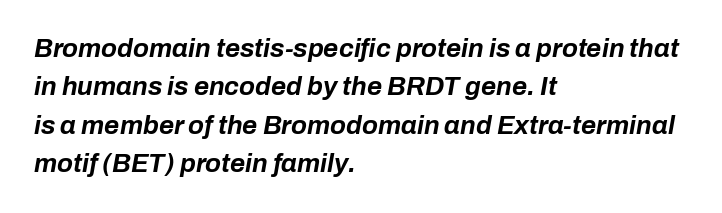
{"italic": "yes", "lean": "right", "slant_degrees": 10, "bold": "yes", "underline": "no", "align": "left", "line_spacing": "normal", "line_spacing_ratio": 1.48, "letter_spacing": "normal", "letter_spacing_em": 0.0, "glyph_px": 26}
